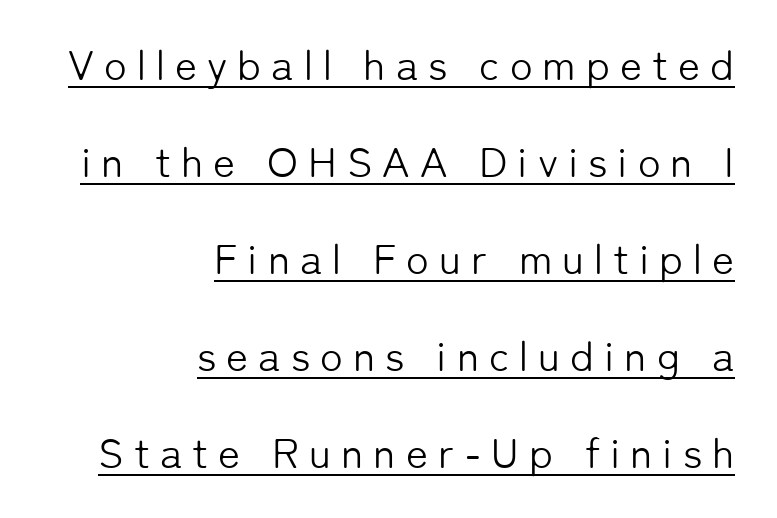
The image shows 42 px light sans-serif type, upright; set right-aligned, loose line spacing (2.31x), unusually wide letter spacing (+0.24 em), underlined; low stroke contrast and a medium x-height.
